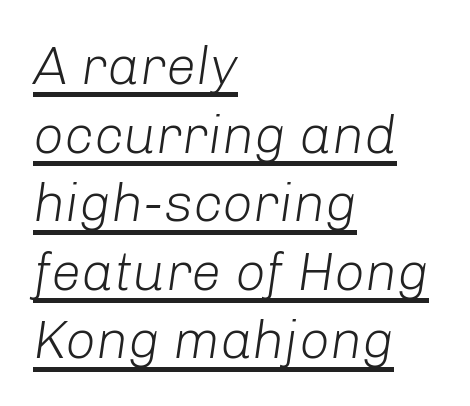
Compared with a typical body face, this is equally light or lighter still. The lines sit at an ordinary, default distance from one another. A typographer would call this underscored text. The setting favours the left margin, as ordinary paragraphs usually do. The passage shown is typed in a proportional face where columns would drift.
